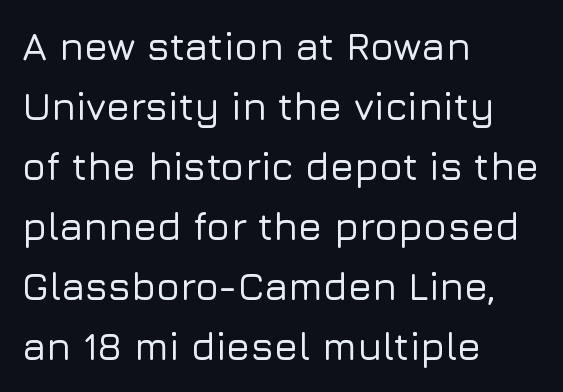
The image shows 39 px sans-serif type, upright; set left-aligned, normal line spacing (1.54x), normal letter spacing, not underlined; low stroke contrast and a medium x-height.
